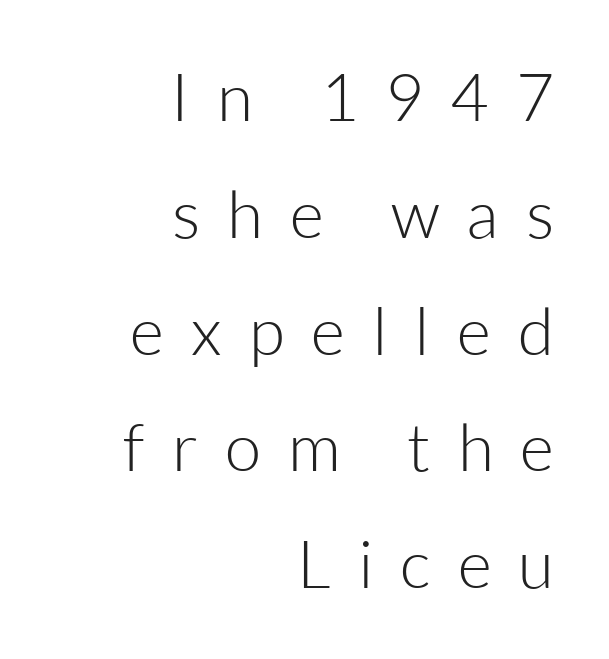
{"serif": "no", "italic": "no", "bold": "no", "weight": "light", "width": "normal", "stroke_contrast": "low", "x_height": "medium", "monospaced": "no", "underline": "no", "align": "right", "line_spacing_ratio": 1.77, "letter_spacing": "wide", "letter_spacing_em": 0.41, "glyph_px": 66}
